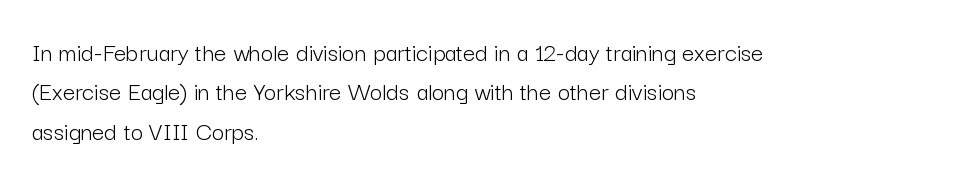
The image shows 27 px text type, upright; set left-aligned, normal line spacing (1.46x), normal letter spacing, not underlined.
